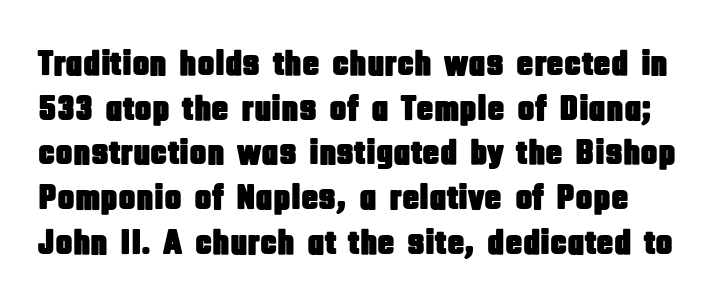
{"serif": "no", "italic": "no", "width": "condensed", "stroke_contrast": "low", "x_height": "large", "monospaced": "no", "underline": "no", "line_spacing_ratio": 1.24, "letter_spacing": "normal", "letter_spacing_em": 0.0, "glyph_px": 36}
